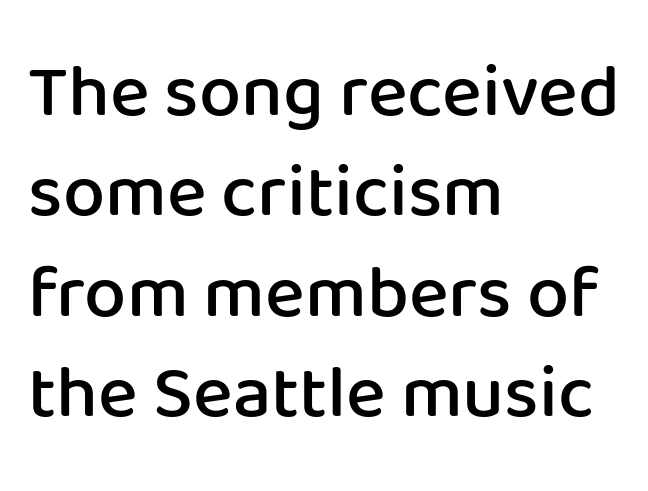
Moderately thickened strokes mark this as semibold type. Evenly set lines give the paragraph a standard silhouette. What stands out about the letter spacing? Nothing — it is the standard amount. When letters stand straight like this, we call the style roman or upright.
